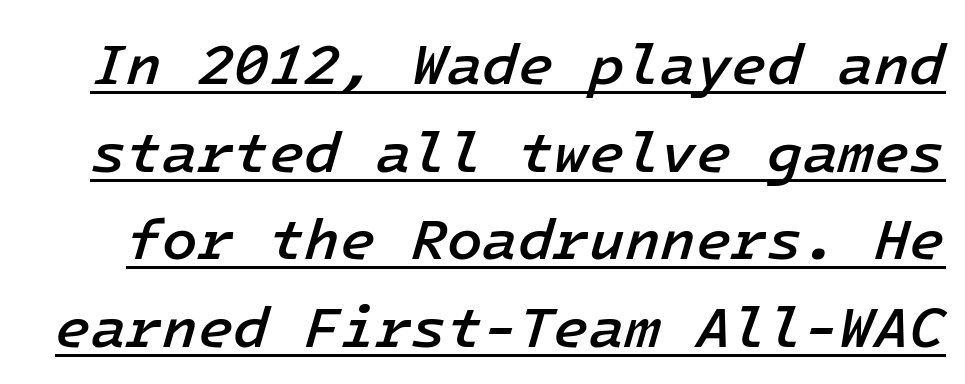
The image shows 58 px semibold type, italic (leaning right); set normal line spacing (1.51x), normal letter spacing, underlined; low stroke contrast and a medium x-height.
